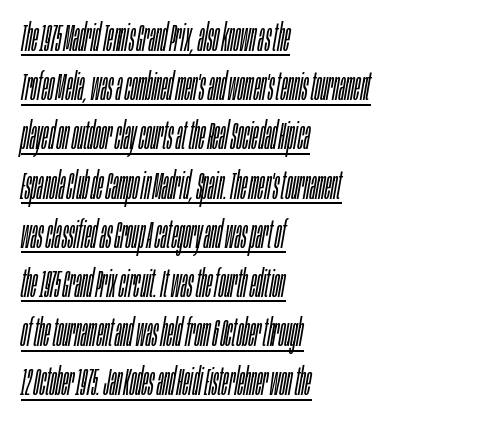
{"italic": "yes", "lean": "right", "slant_degrees": 10, "bold": "no", "weight": "light", "width": "condensed", "stroke_contrast": "low", "x_height": "large", "monospaced": "no", "underline": "yes", "align": "left", "line_spacing": "normal", "line_spacing_ratio": 1.33, "letter_spacing": "normal", "letter_spacing_em": 0.0, "glyph_px": 37}
